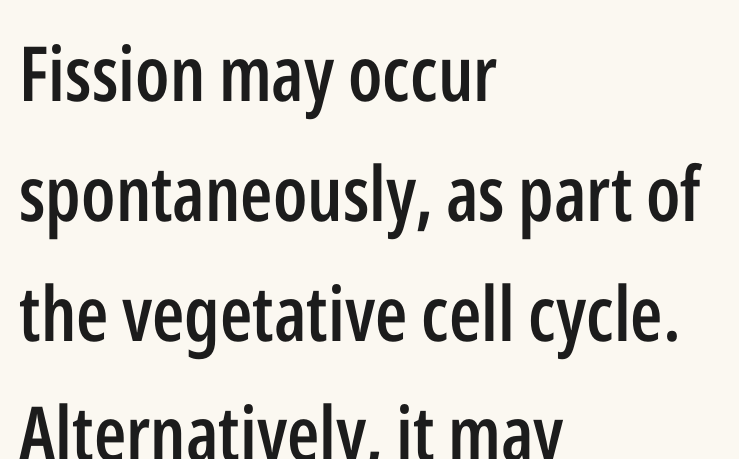
The type is set solid horizontally, with unmodified tracking. This sample uses a sans-serif face. A classic flush-left, rag-right setting is used for this passage. Normally led — the rows are evenly, conventionally spaced. Ordinary non-slanted type is in use. The passage shown is not underscored anywhere.
